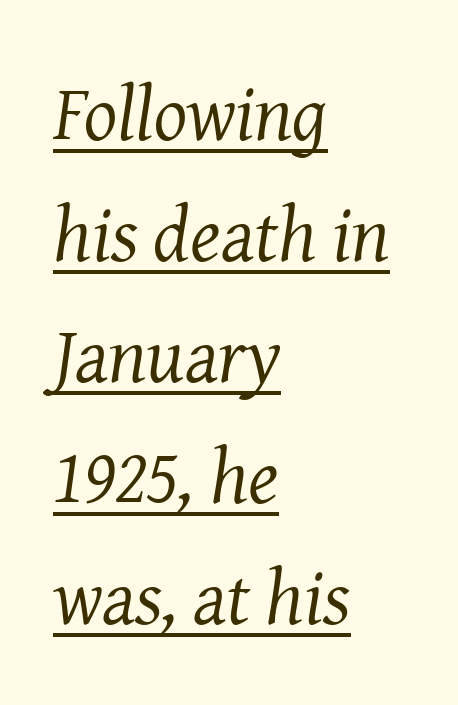
{"serif": "yes", "italic": "yes", "lean": "right", "slant_degrees": 8, "bold": "no", "weight": "regular", "width": "normal", "stroke_contrast": "medium", "x_height": "medium", "monospaced": "no", "underline": "yes", "align": "left", "line_spacing": "normal", "line_spacing_ratio": 1.55, "letter_spacing": "normal", "letter_spacing_em": 0.0, "glyph_px": 78}
